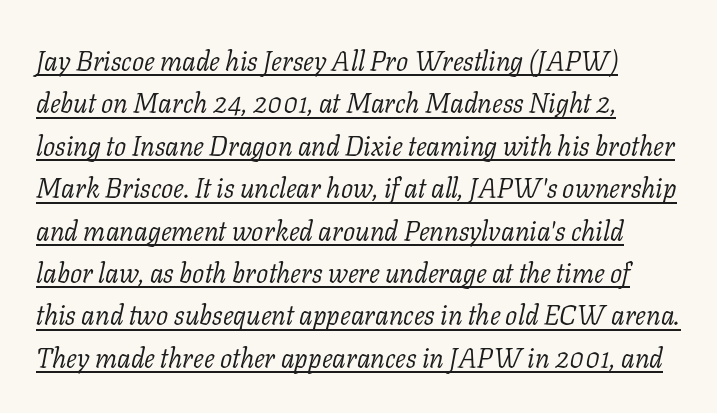
The image shows 27 px text type, italic (leaning right); set left-aligned, normal line spacing (1.57x), normal letter spacing, underlined.
